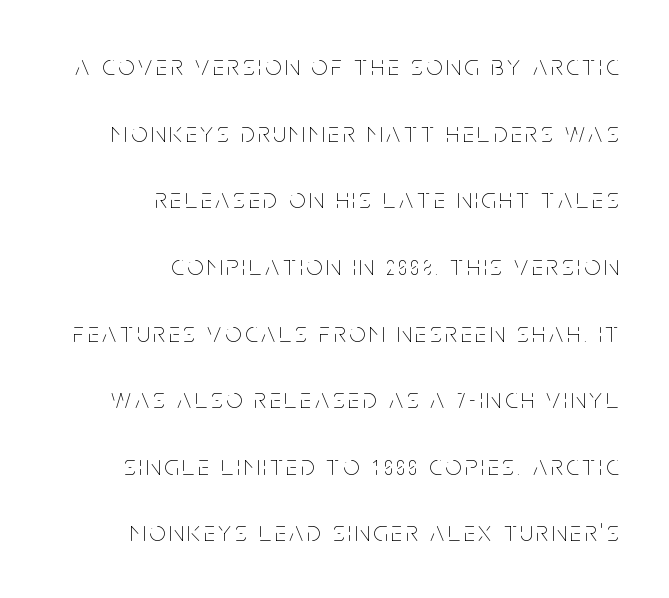
{"italic": "no", "bold": "no", "weight": "thin", "width": "condensed", "stroke_contrast": "low", "x_height": "large", "monospaced": "no", "underline": "no", "align": "right", "line_spacing": "loose", "line_spacing_ratio": 2.38, "glyph_px": 28}
